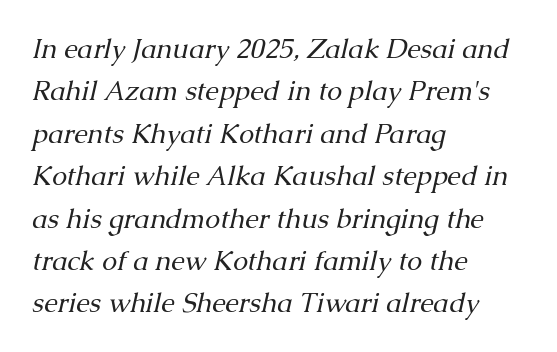
Slant detected: the letters are inclined. This sample is left-justified, so line endings fall wherever the words run out. This reads as an unemphasized weight, regular at the heaviest. Is there much room between lines? A standard amount, neither cramped nor airy. Look at the tracking — it's just the regular setting, nothing added. The space beneath each line is pristine and unruled.
